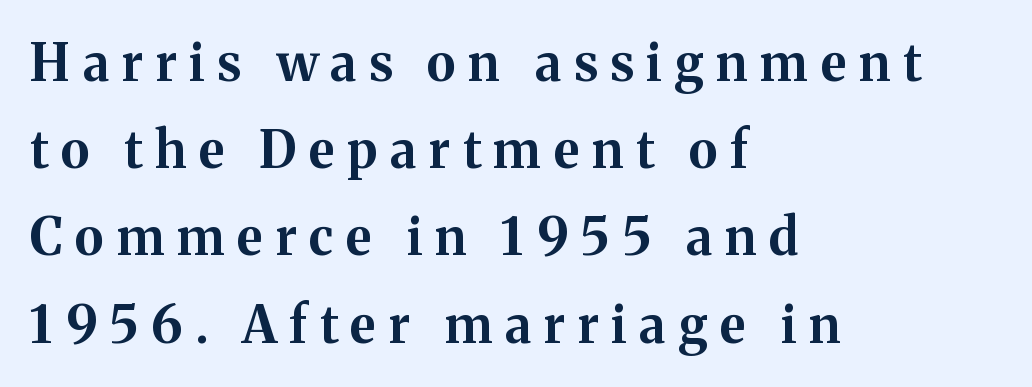
{"serif": "yes", "italic": "no", "bold": "yes", "weight": "bold", "width": "normal", "stroke_contrast": "medium", "x_height": "medium", "monospaced": "no", "underline": "no", "align": "left", "line_spacing_ratio": 1.71, "letter_spacing": "wide", "letter_spacing_em": 0.25, "glyph_px": 51}
